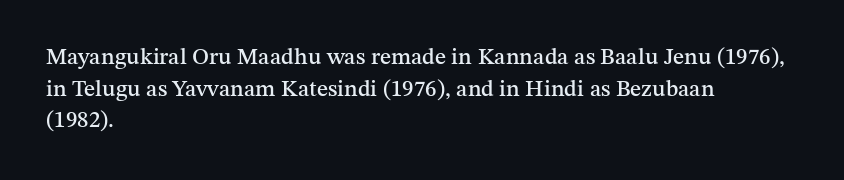
The image shows 23 px text type, upright; set left-aligned, normal line spacing (1.38x), normal letter spacing, not underlined.
